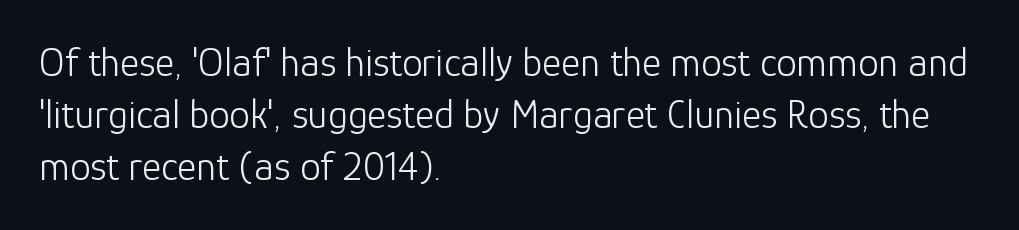
The image shows 41 px light sans-serif type, upright; set left-aligned, normal line spacing (1.27x), normal letter spacing, not underlined; low stroke contrast and a medium x-height.
